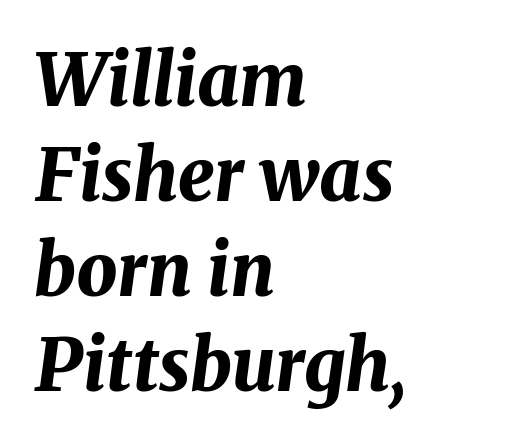
{"italic": "yes", "lean": "right", "slant_degrees": 8, "bold": "yes", "weight": "bold", "width": "normal", "stroke_contrast": "medium", "x_height": "medium", "monospaced": "no", "underline": "no", "align": "left", "line_spacing": "normal", "line_spacing_ratio": 1.32, "letter_spacing": "normal", "letter_spacing_em": 0.0, "glyph_px": 72}
